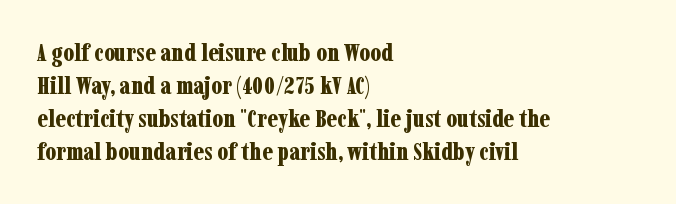
A full-strength bold gives these letters their thick strokes. The gaps between neighbouring characters are ordinary and unremarkable. The lines sit at an ordinary, default distance from one another. Descender tails drop into unmarked territory.
